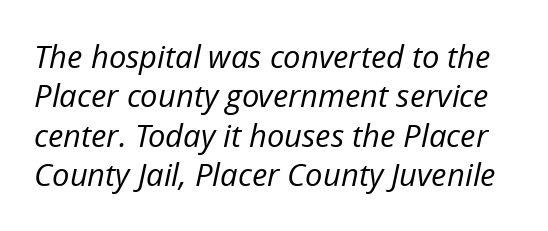
The image shows 31 px regular-weight type, italic (leaning right); set normal line spacing (1.27x), normal letter spacing, not underlined; low stroke contrast and a medium x-height.
